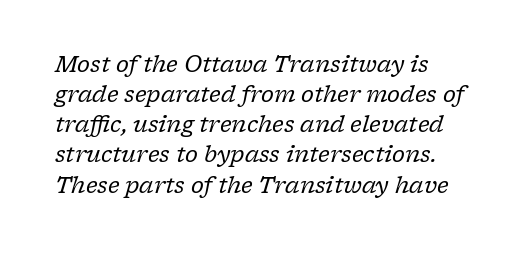
A typesetter would call this zero additional tracking. This sample is left-justified, so line endings fall wherever the words run out. Slanted lettering throughout. The line-height multiplier appears to be the usual default. Underlining? Definitely not there. Compared with a typical body face, this is equally light or lighter still.
